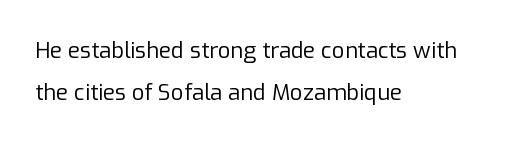
The image shows 22 px text type, upright; set left-aligned, loose line spacing (1.93x), normal letter spacing, not underlined.
